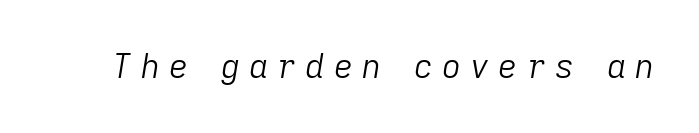
{"italic": "yes", "lean": "right", "slant_degrees": 9, "bold": "no", "weight": "light", "width": "normal", "stroke_contrast": "low", "x_height": "medium", "monospaced": "no", "underline": "no", "letter_spacing": "wide", "letter_spacing_em": 0.28, "glyph_px": 33}
